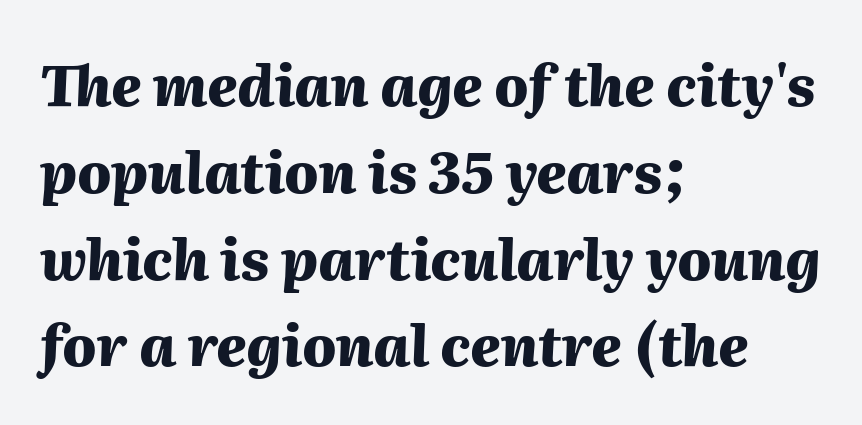
Each row of text sits above clean, open space. In terms of posture, this sample is oblique. Each new line begins a customary step beneath the previous one. If you drew a ruler down the left edge, every line would touch it. Each glyph is drawn with heavy, bold strokes. Spacing between characters is what you'd get straight out of the box.
